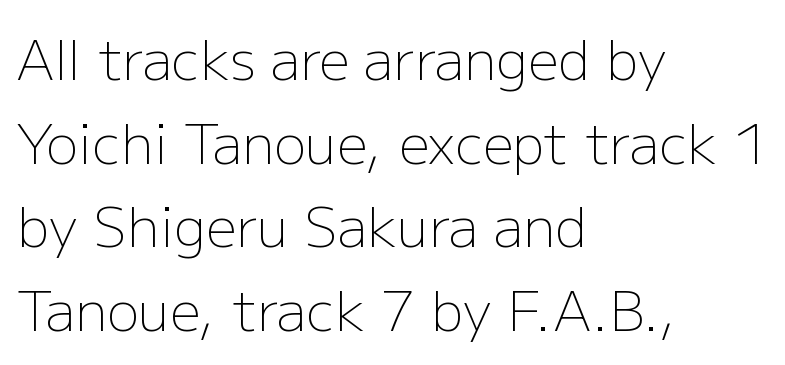
The image shows 54 px light sans-serif type, upright; set left-aligned, normal line spacing (1.55x), normal letter spacing, not underlined; low stroke contrast and a medium x-height.
